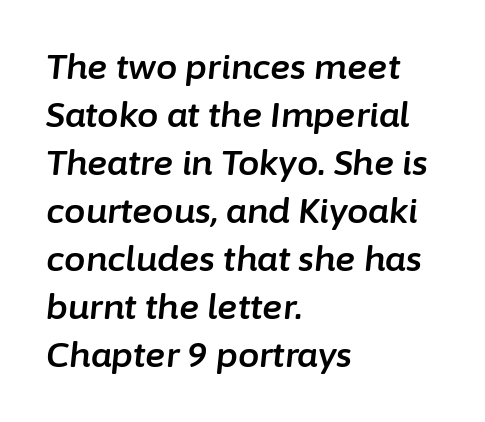
The gaps between neighbouring characters are ordinary and unremarkable. Descenders are the only things crossing below the line. Each letter keeps its own natural width here, so spacing adapts to shape. You can tell it's italic because the verticals aren't actually vertical.
